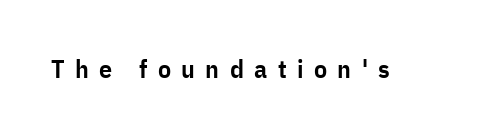
{"italic": "no", "bold": "semi", "underline": "no", "letter_spacing": "wide", "letter_spacing_em": 0.4, "glyph_px": 26}
